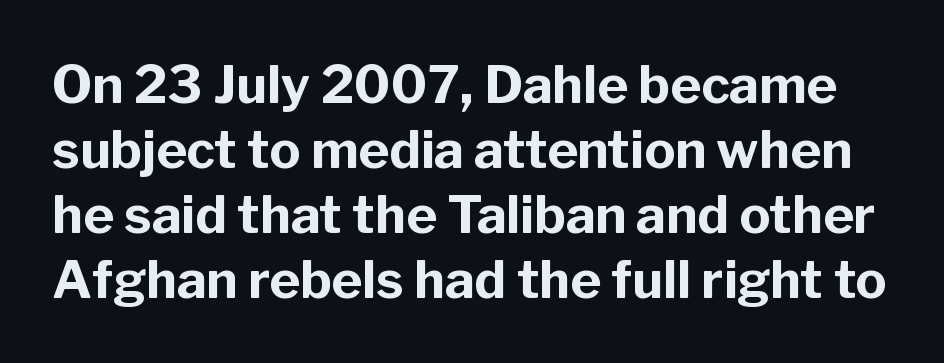
Q: Is the text bold? A: Yes.
Q: Is the text italic (slanted)? A: No, it is upright.
Q: Is the typeface a serif or a sans-serif typeface? A: Sans-serif.
Q: Is the text underlined? A: No.
Q: Is the spacing between letters normal or unusually wide? A: Normal.
Q: Is the spacing between lines tight, normal or loose? A: Normal.
Q: Width (condensed, normal, or wide)? A: Normal.
Q: Stroke contrast? A: Low.
Q: x-height? A: Medium.
Q: Monospaced? A: No.
